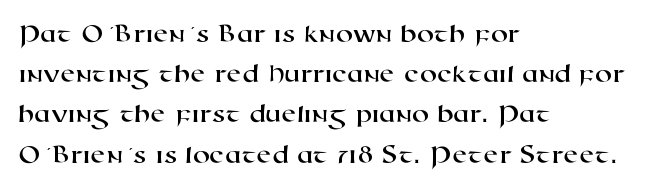
{"underline": "no", "align": "left", "line_spacing": "normal", "line_spacing_ratio": 1.49, "letter_spacing": "normal", "letter_spacing_em": 0.0, "glyph_px": 27}
